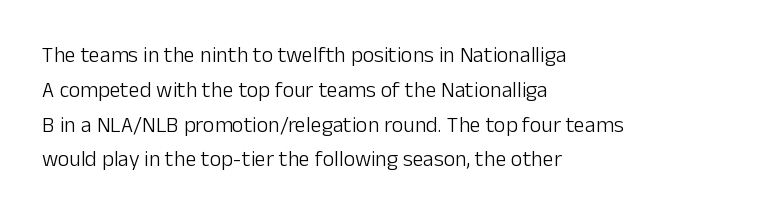
{"italic": "no", "bold": "no", "underline": "no", "align": "left", "line_spacing": "normal", "line_spacing_ratio": 1.58, "letter_spacing": "normal", "letter_spacing_em": 0.0, "glyph_px": 22}
